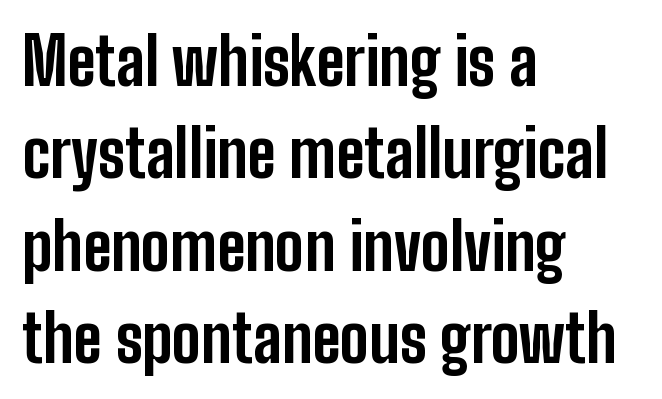
{"serif": "no", "italic": "no", "bold": "yes", "weight": "bold", "width": "condensed", "stroke_contrast": "low", "x_height": "medium", "monospaced": "no", "underline": "no", "align": "left", "line_spacing": "normal", "line_spacing_ratio": 1.42, "letter_spacing": "normal", "letter_spacing_em": 0.0, "glyph_px": 65}
